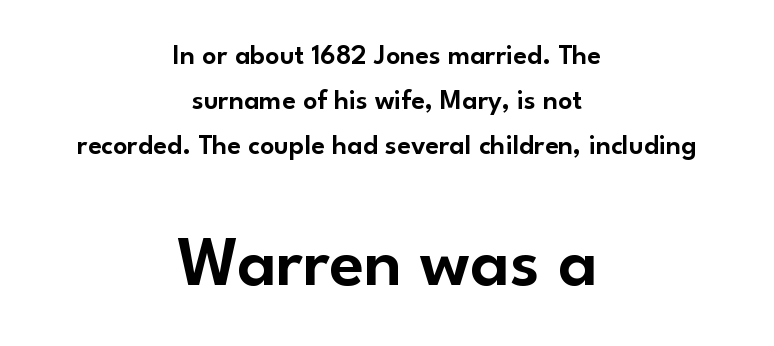
{"serif": "no", "italic": "no", "width": "normal", "stroke_contrast": "low", "x_height": "small", "monospaced": "no", "underline": "no", "align": "center", "line_spacing": "normal", "line_spacing_ratio": 1.6, "letter_spacing": "normal", "letter_spacing_em": 0.0, "larger_block": "second", "size_ratio": 2.54, "glyph_px": 71}
